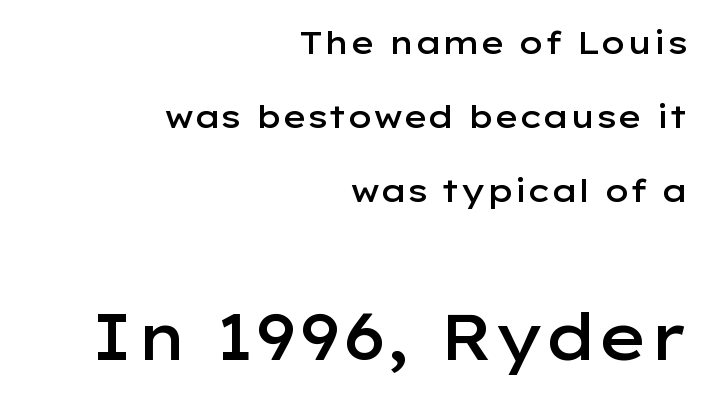
The image shows 64 px semibold, wide sans-serif type, upright; set right-aligned, loose line spacing (2.32x), normal letter spacing, not underlined; the second (bottom) block is 2.0x larger; low stroke contrast and a medium x-height.
